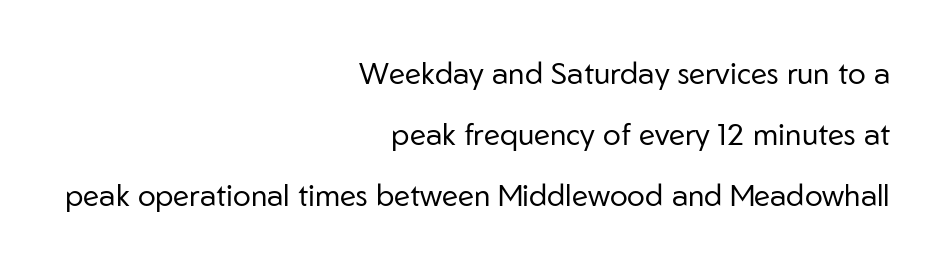
Q: Is the text bold? A: No.
Q: Is the text italic (slanted)? A: No, it is upright.
Q: Is the typeface a serif or a sans-serif typeface? A: Sans-serif.
Q: Is the text underlined? A: No.
Q: How is the paragraph aligned? A: Right-aligned.
Q: Is the spacing between letters normal or unusually wide? A: Normal.
Q: Is the spacing between lines tight, normal or loose? A: Loose.
Q: Width (condensed, normal, or wide)? A: Normal.
Q: Stroke contrast? A: Low.
Q: x-height? A: Medium.
Q: Monospaced? A: No.
